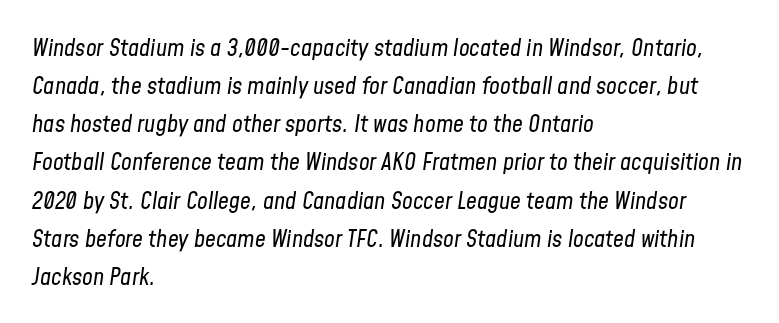
The image shows 24 px text type, italic (leaning right); set left-aligned, normal line spacing (1.59x), normal letter spacing, not underlined.
